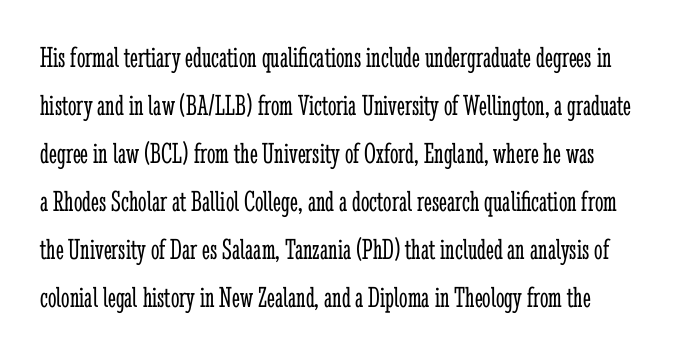
Q: Is the text bold? A: No.
Q: Is the text italic (slanted)? A: No, it is upright.
Q: Is the typeface a serif or a sans-serif typeface? A: Serif.
Q: Is the text underlined? A: No.
Q: Is the spacing between letters normal or unusually wide? A: Normal.
Q: Is the spacing between lines tight, normal or loose? A: Normal.
Q: Width (condensed, normal, or wide)? A: Condensed.
Q: Stroke contrast? A: Low.
Q: x-height? A: Medium.
Q: Monospaced? A: No.
